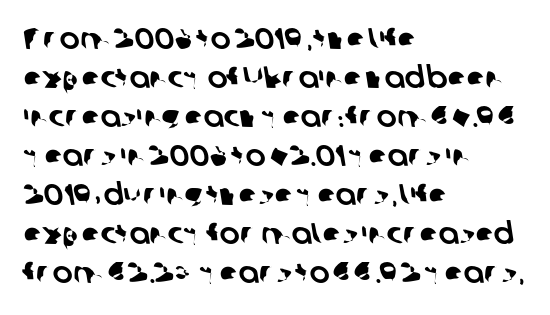
The image shows 30 px sans-serif type; set left-aligned, normal line spacing (1.3x), normal letter spacing, not underlined; low stroke contrast and a medium x-height.
